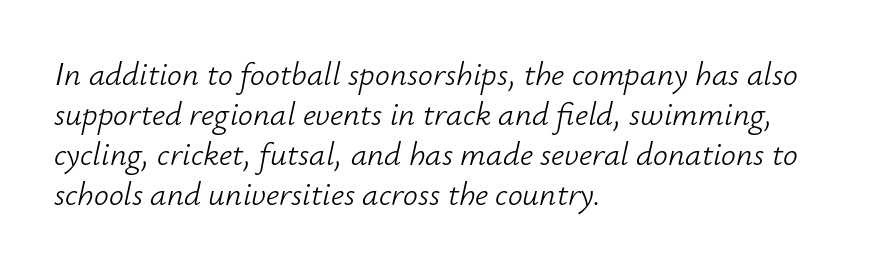
In terms of letterspacing, this is plain default setting. Words float on clear page, feet unadorned. Is this a fixed-width face? No — the glyphs have proportional, varying widths. All the whitespace from short lines collects on the right.
